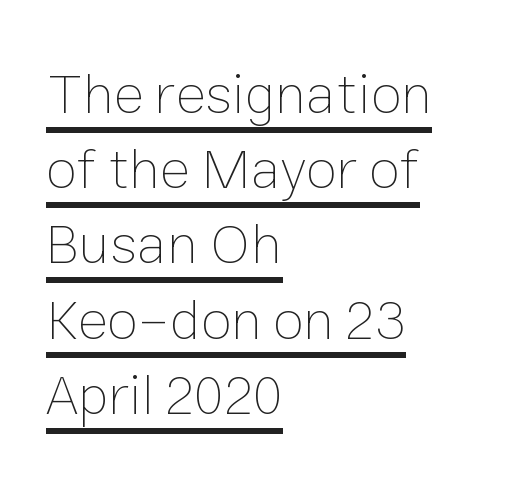
Glyph-to-glyph distance matches everyday printed text. The paragraph has a hard left edge and a soft right edge. Posture: straight, roman, zero tilt. Leading matches the norm, producing a regular column. The letters advance in unequal steps, a hallmark of proportional type.
